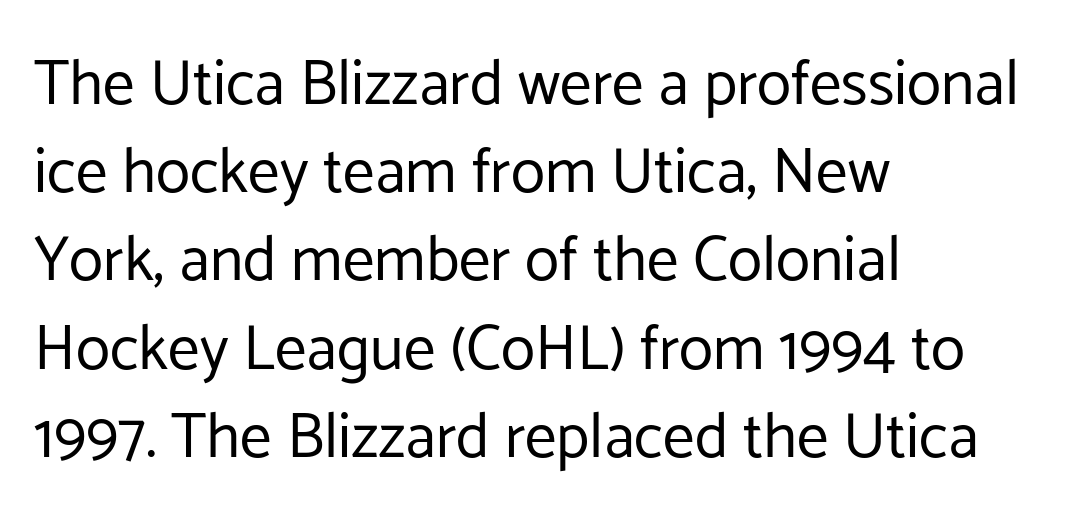
Does the leading feel generous? No, just average. Visually the block forms a straight wall on the left and a jagged coastline on the right. Short note: letters normally spaced. The space directly below the letters is spotless. Posture: vertical.
